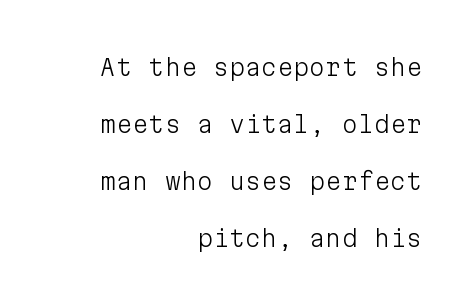
{"italic": "no", "bold": "no", "underline": "no", "align": "right", "line_spacing": "loose", "line_spacing_ratio": 2.48, "letter_spacing": "normal", "letter_spacing_em": 0.0, "glyph_px": 23}
